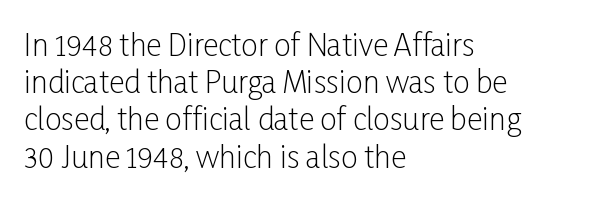
The image shows 30 px light, condensed sans-serif type, upright; set left-aligned, line spacing 1.24x, normal letter spacing, not underlined; low stroke contrast and a medium x-height.
